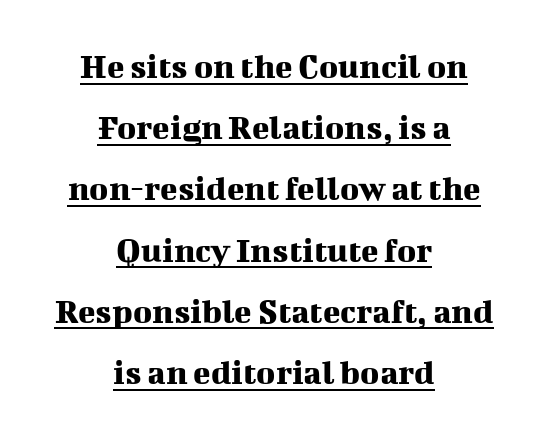
Q: Is the text italic (slanted)? A: No, it is upright.
Q: Is the typeface a serif or a sans-serif typeface? A: Serif.
Q: Is the text underlined? A: Yes.
Q: How is the paragraph aligned? A: Centered.
Q: Is the spacing between letters normal or unusually wide? A: Normal.
Q: Is the spacing between lines tight, normal or loose? A: Normal.
Q: Width (condensed, normal, or wide)? A: Normal.
Q: Stroke contrast? A: Medium.
Q: x-height? A: Medium.
Q: Monospaced? A: No.
